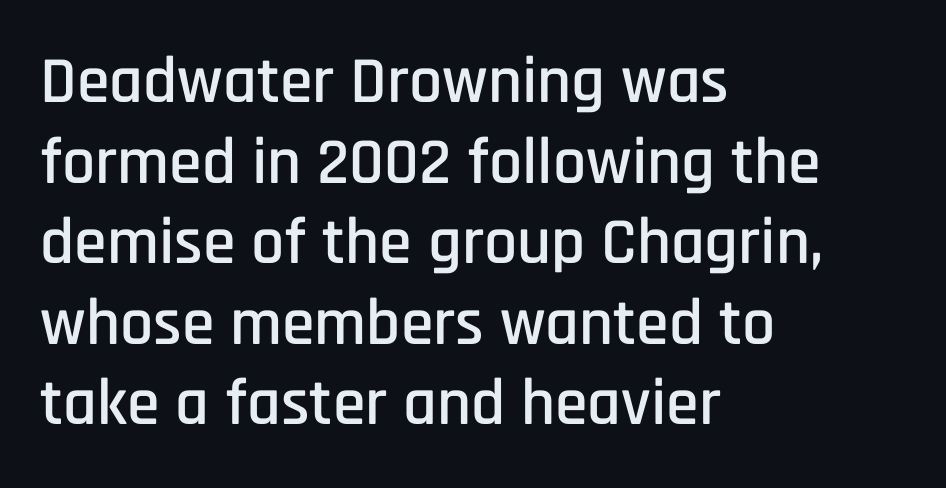
The type is set solid horizontally, with unmodified tracking. Stroke terminals: plain, sans-serif. Style check: upright. Casual observation: everything's shoved over to the left.
